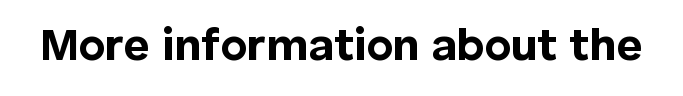
Students, note that the glyphs here touch the page at normal intervals. Varying glyph widths throughout — classic text-font behaviour. Typographically, this falls in the sans-serif category. Thick stems and heavy bowls — unmistakably bold. The letters stand straight up with perfectly vertical stems. The zone under the glyphs is completely vacant.
